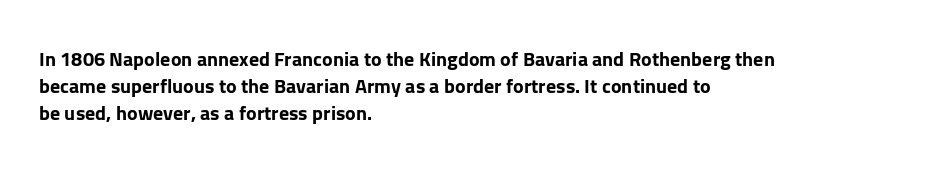
It's the straight-up-and-down kind of type. The letters sit at their default tracking, neither squeezed nor spread. Line starts are locked; line ends wander. This is heavy type, rendered in bold. Baseline-to-baseline distance is the conventional proportion of letter height.
